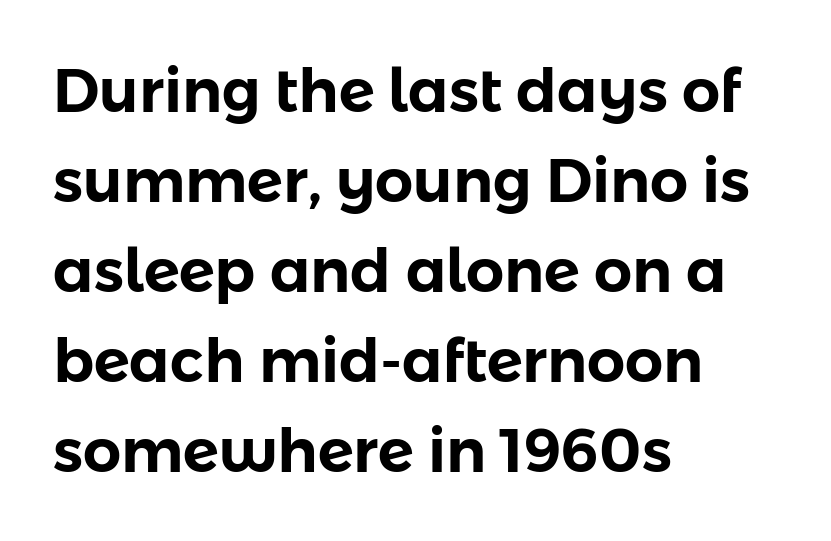
Q: Is the text italic (slanted)? A: No, it is upright.
Q: Is the typeface a serif or a sans-serif typeface? A: Sans-serif.
Q: Is the text underlined? A: No.
Q: How is the paragraph aligned? A: Left-aligned.
Q: Is the spacing between letters normal or unusually wide? A: Normal.
Q: Is the spacing between lines tight, normal or loose? A: Normal.
Q: Width (condensed, normal, or wide)? A: Normal.
Q: Stroke contrast? A: Low.
Q: x-height? A: Medium.
Q: Monospaced? A: No.
